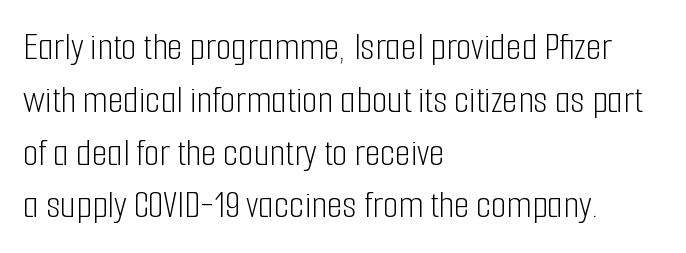
The image shows 40 px light, condensed sans-serif type, upright; set left-aligned, normal line spacing (1.32x), normal letter spacing, not underlined; low stroke contrast and a medium x-height.
